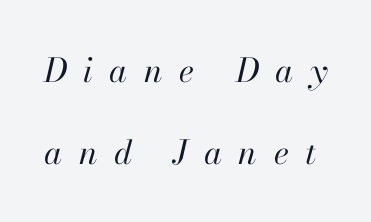
The image shows 33 px regular-weight type, italic (leaning right); set loose line spacing (2.48x), unusually wide letter spacing (+0.5 em), not underlined; high stroke contrast and a small x-height.
